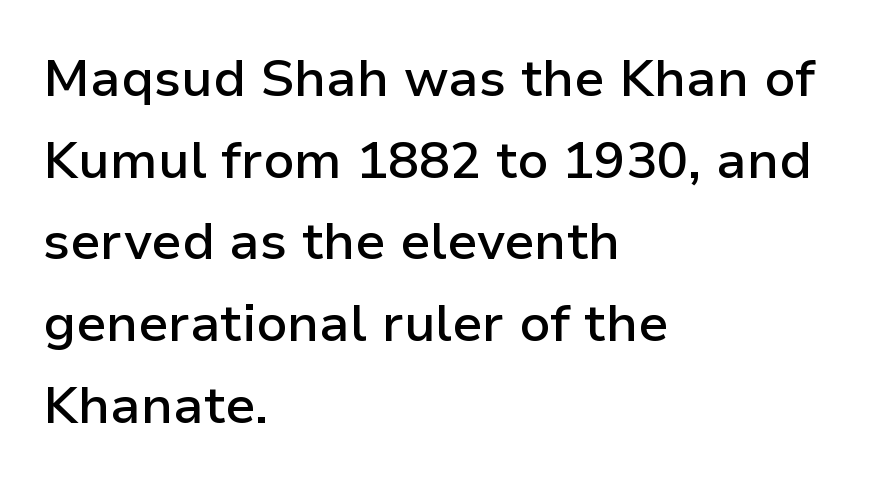
Q: Is the text bold? A: Semi-bold.
Q: Is the text italic (slanted)? A: No, it is upright.
Q: Is the typeface a serif or a sans-serif typeface? A: Sans-serif.
Q: Is the text underlined? A: No.
Q: How is the paragraph aligned? A: Left-aligned.
Q: Is the spacing between letters normal or unusually wide? A: Normal.
Q: Is the spacing between lines tight, normal or loose? A: Normal.
Q: Width (condensed, normal, or wide)? A: Normal.
Q: Stroke contrast? A: Low.
Q: x-height? A: Medium.
Q: Monospaced? A: No.
